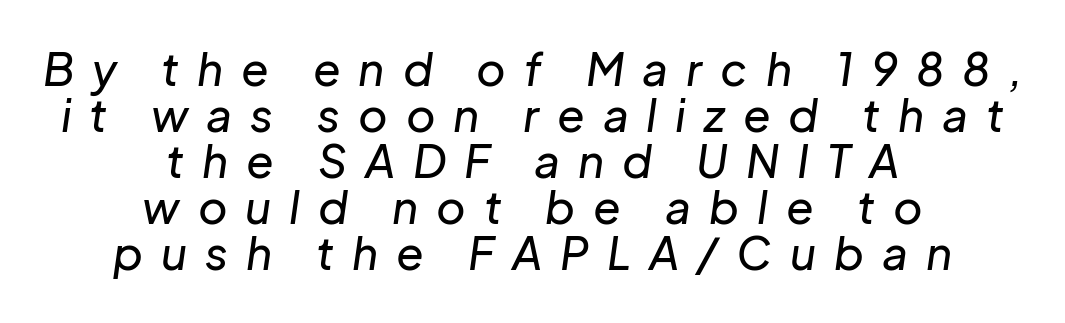
The image shows 45 px text type, italic (leaning right); set centered, tight line spacing (1.02x), unusually wide letter spacing (+0.4 em), not underlined; low stroke contrast and a medium x-height.
